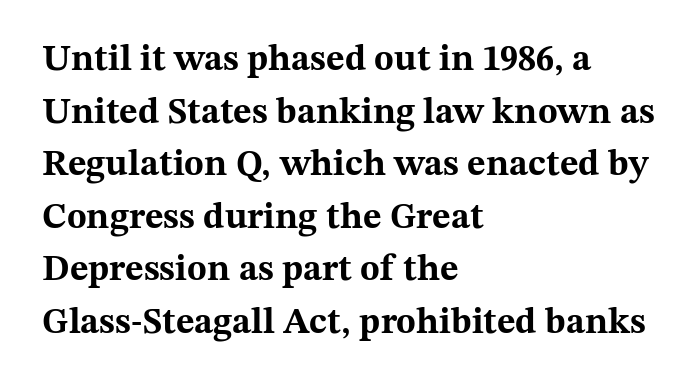
Visually the block forms a straight wall on the left and a jagged coastline on the right. The block of text has a typical density, with ordinary space between rows. This sample uses an upright cut, with every glyph sitting square on the baseline. Only glyphs here, with clear space below each row.
